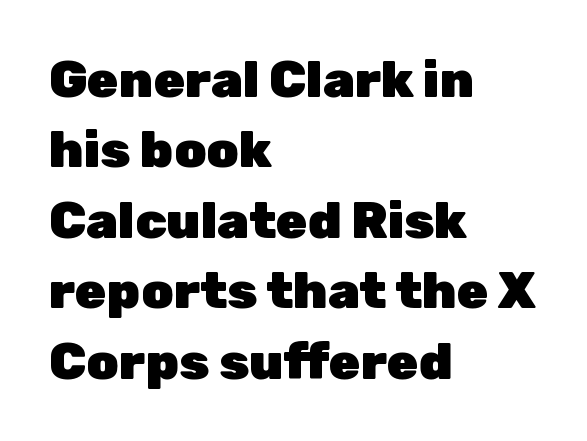
The image shows 51 px heavy sans-serif type, upright; set left-aligned, normal line spacing (1.38x), normal letter spacing, not underlined; low stroke contrast and a medium x-height.
